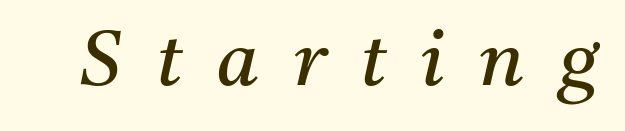
The image shows 76 px regular-weight serif type, italic (leaning right); set unusually wide letter spacing (+0.46 em), not underlined; medium stroke contrast and a medium x-height.
